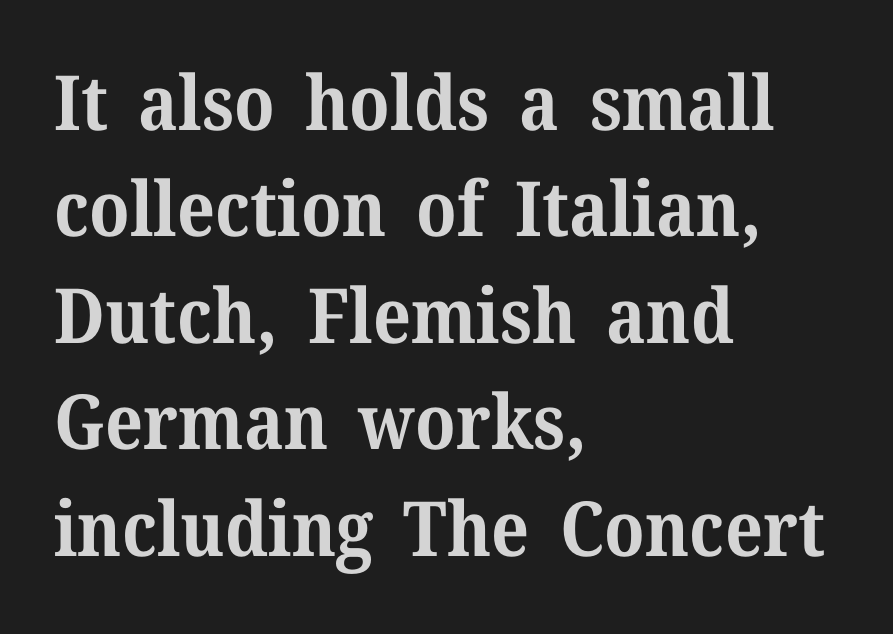
Q: Is the text bold? A: Yes.
Q: Is the text italic (slanted)? A: No, it is upright.
Q: Is the typeface a serif or a sans-serif typeface? A: Serif.
Q: Is the text underlined? A: No.
Q: How is the paragraph aligned? A: Left-aligned.
Q: Is the spacing between letters normal or unusually wide? A: Normal.
Q: Is the spacing between lines tight, normal or loose? A: Normal.
Q: Width (condensed, normal, or wide)? A: Normal.
Q: Stroke contrast? A: Medium.
Q: x-height? A: Medium.
Q: Monospaced? A: No.
